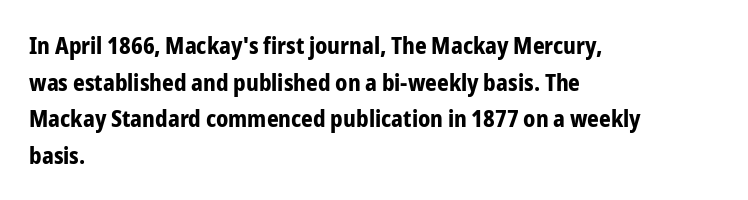
{"italic": "no", "bold": "yes", "underline": "no", "align": "left", "line_spacing": "normal", "line_spacing_ratio": 1.59, "letter_spacing": "normal", "letter_spacing_em": 0.0, "glyph_px": 23}
